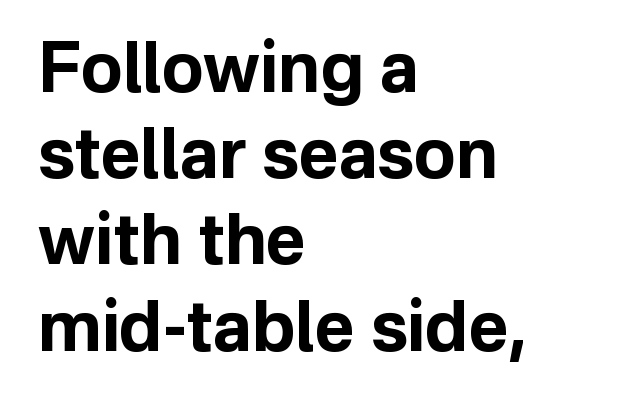
{"serif": "no", "italic": "no", "bold": "yes", "weight": "bold", "width": "normal", "stroke_contrast": "low", "x_height": "medium", "monospaced": "no", "underline": "no", "align": "left", "line_spacing": "normal", "line_spacing_ratio": 1.25, "letter_spacing": "normal", "letter_spacing_em": 0.0, "glyph_px": 69}
